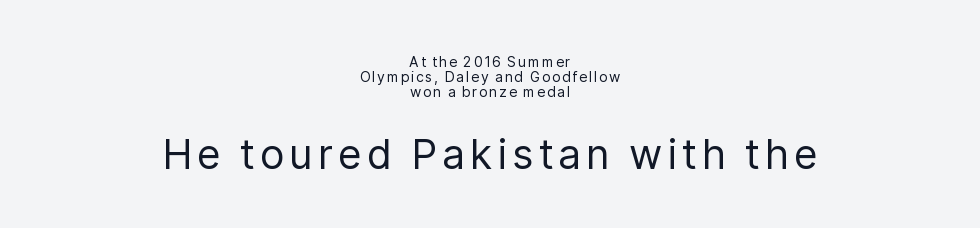
Proportional: the letters do not fall into vertical columns. No heavy texture on the line: the type isn't bold. Larger block? The one below; the one above is distinctly smaller. Baseline-to-baseline distance is barely more than the letter height. The font's upright variant was chosen for this text. Neither beginnings nor endings align; midpoints do.
